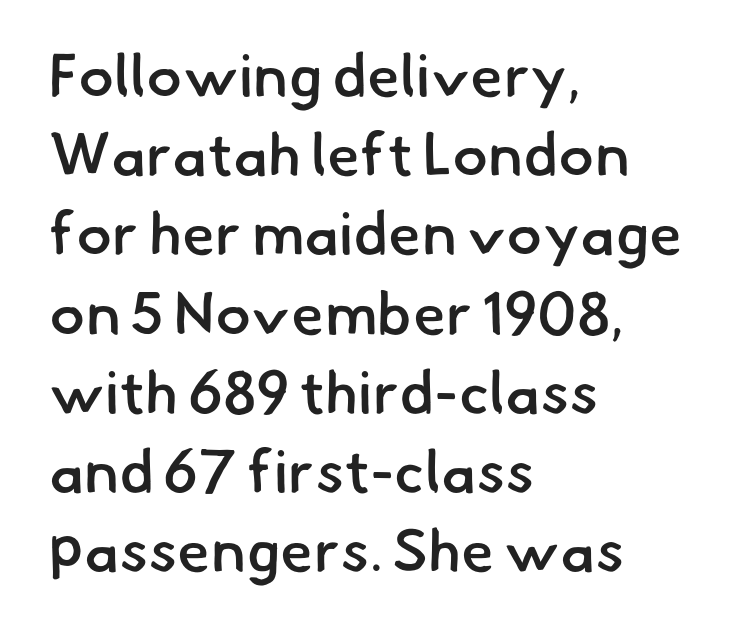
The glyphs in this specimen are sans serif. Proportional: the letters do not fall into vertical columns. Spacing between characters is what you'd get straight out of the box. The setting favours the left margin, as ordinary paragraphs usually do. Line spacing here is normal.
